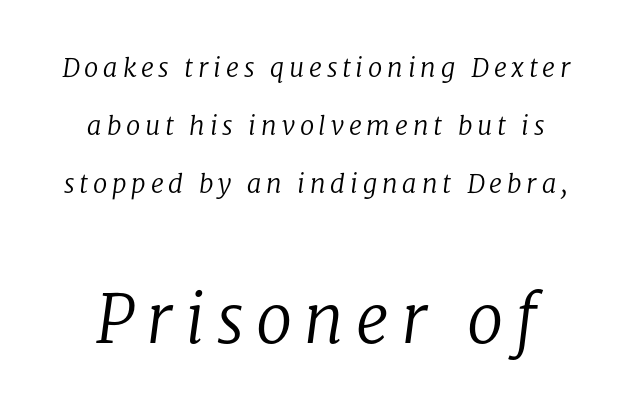
The composition opens small and finishes big. The passage shown is typeset with a serif family. The letters advance in unequal steps, a hallmark of proportional type. One glance says open: line gaps are wider than usual. Yep, that's italic — everything's leaning.
